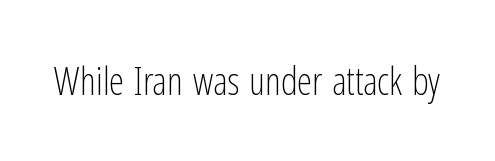
The image shows 38 px light, condensed sans-serif type, upright; set normal letter spacing, not underlined; low stroke contrast and a medium x-height.
